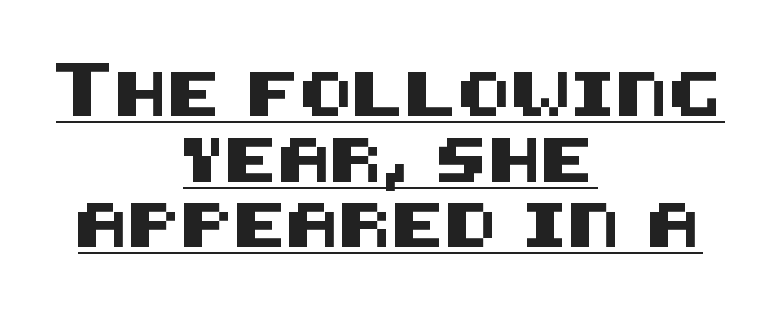
Q: Is the text italic (slanted)? A: No, it is upright.
Q: Is the typeface a serif or a sans-serif typeface? A: Sans-serif.
Q: Is the text underlined? A: Yes.
Q: How is the paragraph aligned? A: Centered.
Q: Is the spacing between letters normal or unusually wide? A: Normal.
Q: Is the spacing between lines tight, normal or loose? A: Normal.
Q: Width (condensed, normal, or wide)? A: Normal.
Q: Stroke contrast? A: Medium.
Q: x-height? A: Large.
